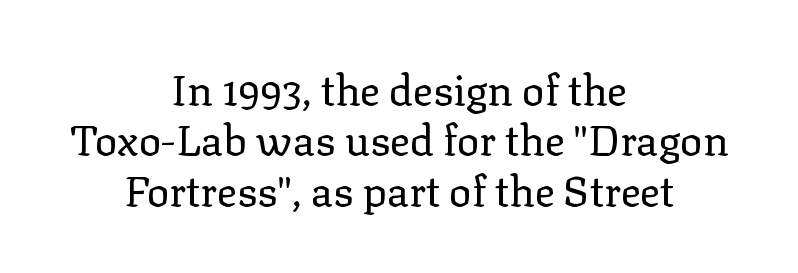
The image shows 42 px regular-weight serif type, upright; set centered, line spacing 1.2x, normal letter spacing, not underlined; low stroke contrast and a medium x-height.
